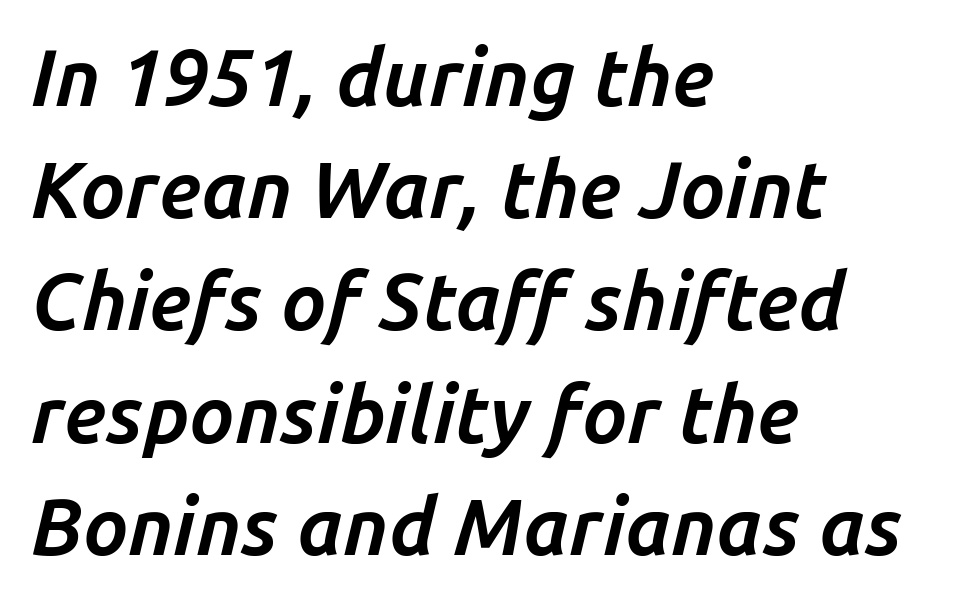
The image shows 79 px bold type, italic (leaning right); set left-aligned, normal line spacing (1.42x), normal letter spacing, not underlined; low stroke contrast and a medium x-height.
